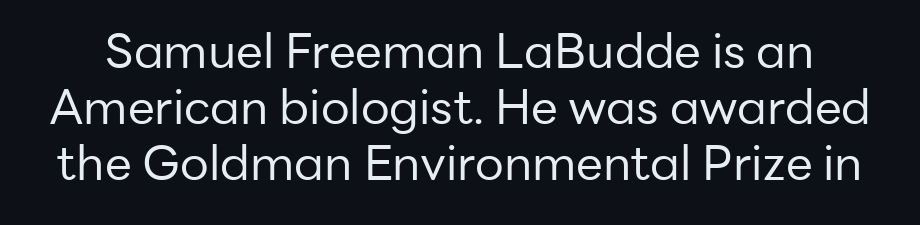
A typesetter would label this face a sans. Letter spacing: default. Spacing verdict: proportional, widths tailored to each character. Descenders are the only things crossing below the line.
